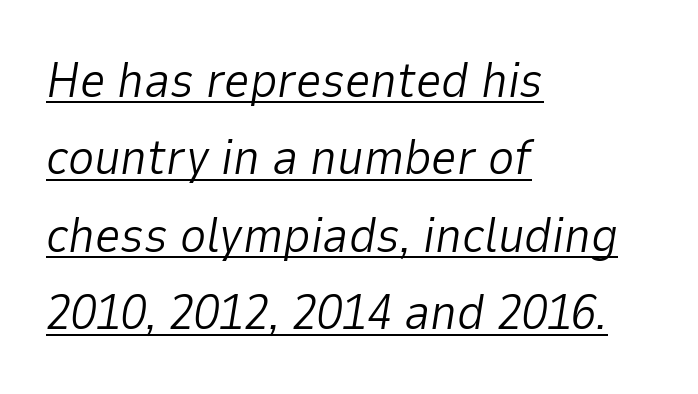
Which margin do the lines hug? The left one — the right edge is uneven. Posture: slanted. Here the glyphs are tracked normally, forming tight word shapes. These lines are rendered in a variable-pitch font. Summary of vertical rhythm: regular, with standard interline spacing.
